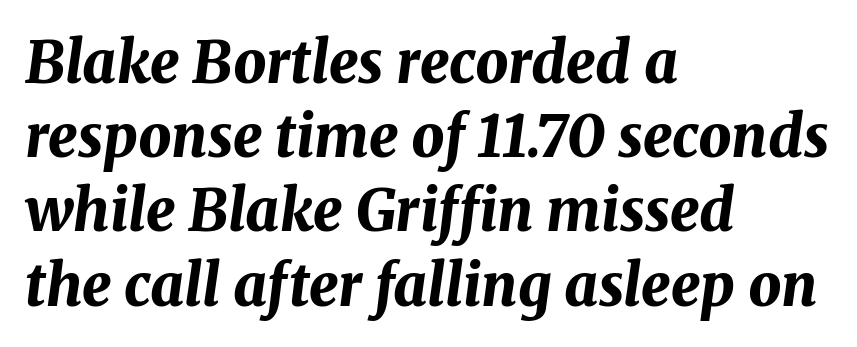
Line beginnings align vertically; line endings do not. In terms of letterspacing, this is plain default setting. The axis of the letterforms is tilted away from vertical. I'd describe the lettering as bold — thick and assertive.
